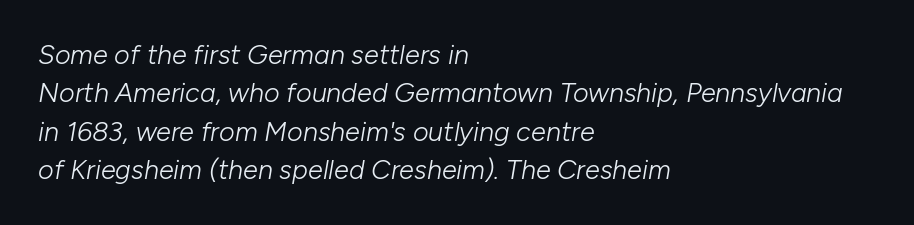
Q: Is the text bold? A: No.
Q: Is the text italic (slanted)? A: Yes, it leans right by about 10 degrees.
Q: Is the text underlined? A: No.
Q: How is the paragraph aligned? A: Left-aligned.
Q: Is the spacing between letters normal or unusually wide? A: Normal.
Q: Is the spacing between lines tight, normal or loose? A: Normal.
